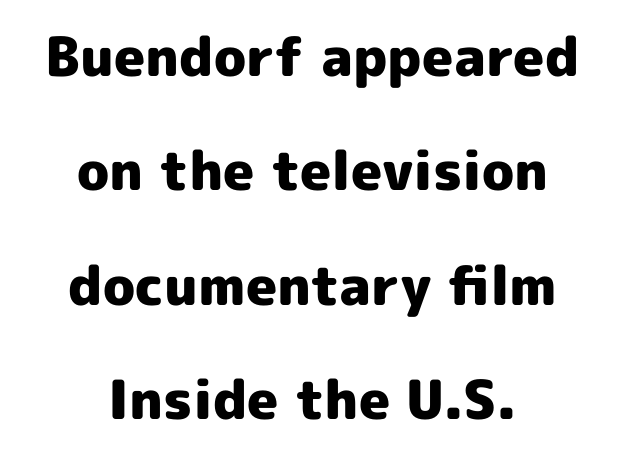
Q: Is the text bold? A: Yes.
Q: Is the text italic (slanted)? A: No, it is upright.
Q: Is the typeface a serif or a sans-serif typeface? A: Sans-serif.
Q: Is the text underlined? A: No.
Q: How is the paragraph aligned? A: Centered.
Q: Is the spacing between letters normal or unusually wide? A: Normal.
Q: Is the spacing between lines tight, normal or loose? A: Loose.
Q: Width (condensed, normal, or wide)? A: Normal.
Q: x-height? A: Medium.
Q: Monospaced? A: No.
